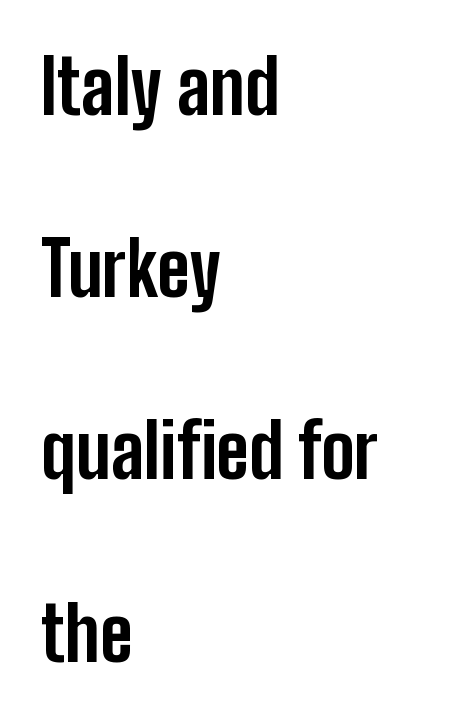
{"serif": "no", "italic": "no", "bold": "yes", "weight": "bold", "width": "condensed", "stroke_contrast": "low", "x_height": "medium", "monospaced": "no", "underline": "no", "align": "left", "line_spacing": "loose", "line_spacing_ratio": 2.43, "letter_spacing": "normal", "letter_spacing_em": 0.0, "glyph_px": 75}
